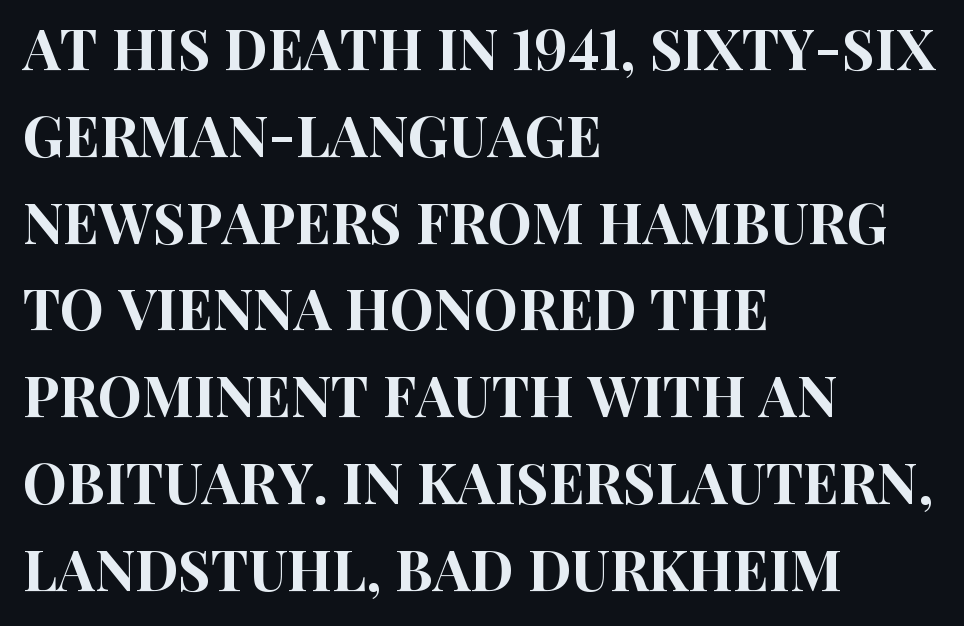
{"serif": "no", "italic": "no", "width": "condensed", "stroke_contrast": "high", "x_height": "large", "monospaced": "no", "underline": "no", "align": "left", "line_spacing": "normal", "line_spacing_ratio": 1.55, "letter_spacing": "normal", "letter_spacing_em": 0.0, "glyph_px": 56}
